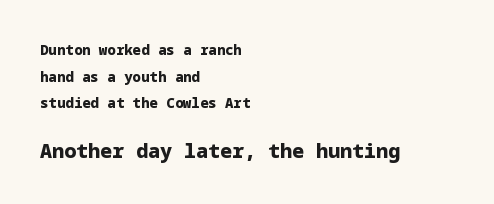
Compared with a centered layout, this one pins lines to the left instead. Strokes here are thick enough to call this a true bold. The leading is generous, giving the passage an open texture. Nobody drew a line under any word here. The type sits square on the baseline with zero lean. The passage shown has conventional tracking throughout.
